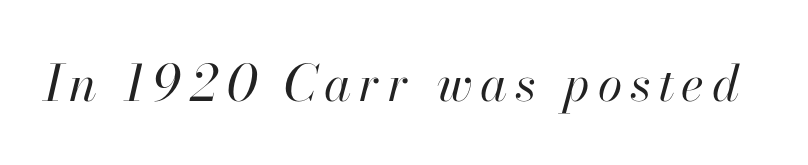
Unbolded letterforms with no extra heft. Slant detected: the letters are inclined. Just letters on the line, the space beneath them empty. Each letter keeps its own natural width here, so spacing adapts to shape.
